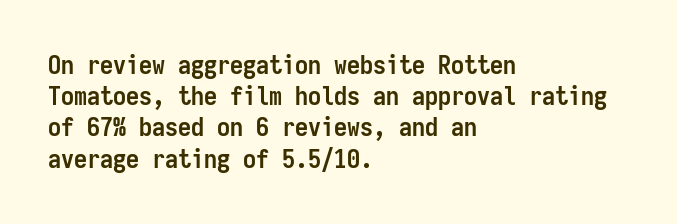
Q: Is the text bold? A: Yes.
Q: Is the text italic (slanted)? A: No, it is upright.
Q: Is the text underlined? A: No.
Q: How is the paragraph aligned? A: Left-aligned.
Q: Is the spacing between letters normal or unusually wide? A: Normal.
